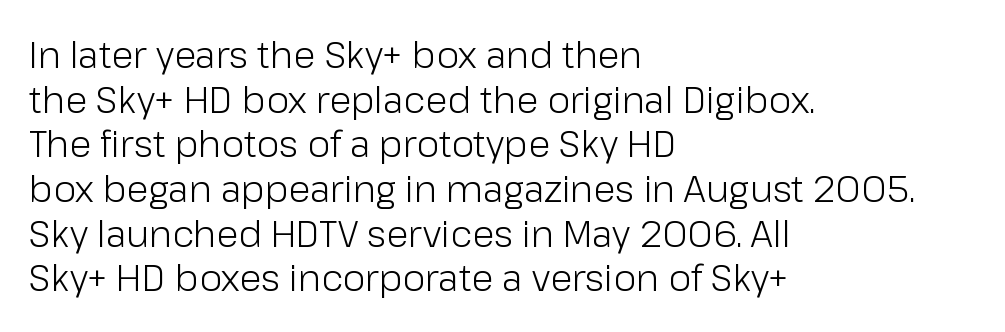
It's the straight-up-and-down kind of type. Type without underlining. Tracking value appears to be zero — textbook default spacing. The passage shown is not bold in any degree.
